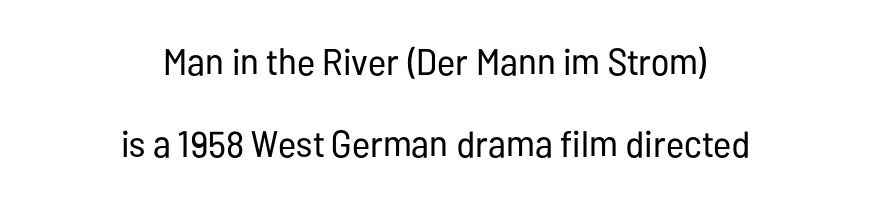
Q: Is the text bold? A: No.
Q: Is the text italic (slanted)? A: No, it is upright.
Q: Is the typeface a serif or a sans-serif typeface? A: Sans-serif.
Q: Is the text underlined? A: No.
Q: How is the paragraph aligned? A: Centered.
Q: Is the spacing between letters normal or unusually wide? A: Normal.
Q: Is the spacing between lines tight, normal or loose? A: Loose.
Q: Width (condensed, normal, or wide)? A: Condensed.
Q: Stroke contrast? A: Low.
Q: x-height? A: Medium.
Q: Monospaced? A: No.
